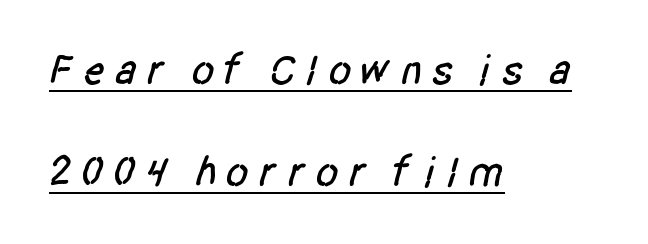
Q: Is the typeface a serif or a sans-serif typeface? A: Sans-serif.
Q: Is the text underlined? A: Yes.
Q: How is the paragraph aligned? A: Left-aligned.
Q: Is the spacing between lines tight, normal or loose? A: Loose.
Q: Width (condensed, normal, or wide)? A: Condensed.
Q: Stroke contrast? A: Low.
Q: x-height? A: Large.
Q: Monospaced? A: No.
